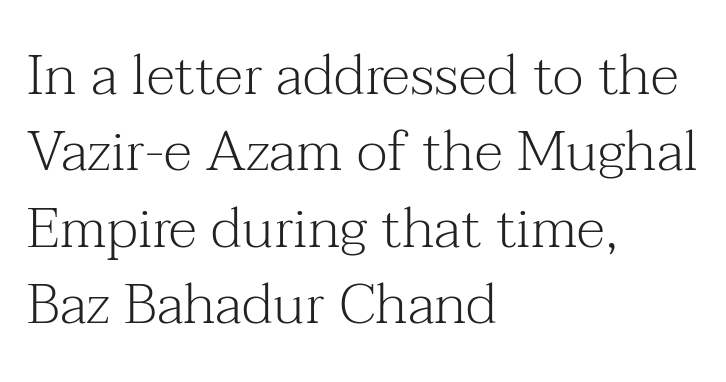
{"serif": "yes", "italic": "no", "bold": "no", "weight": "light", "width": "normal", "stroke_contrast": "medium", "x_height": "medium", "monospaced": "no", "underline": "no", "align": "left", "line_spacing": "normal", "line_spacing_ratio": 1.34, "letter_spacing": "normal", "letter_spacing_em": 0.0, "glyph_px": 57}
